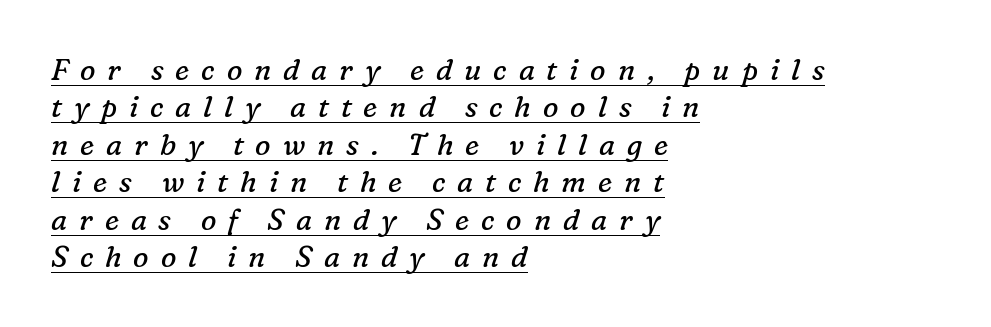
Q: Is the text bold? A: No.
Q: Is the text italic (slanted)? A: Yes, it leans right by about 16 degrees.
Q: Is the typeface a serif or a sans-serif typeface? A: Serif.
Q: Is the text underlined? A: Yes.
Q: How is the paragraph aligned? A: Left-aligned.
Q: Is the spacing between letters normal or unusually wide? A: Unusually wide.
Q: Is the spacing between lines tight, normal or loose? A: Normal.
Q: Width (condensed, normal, or wide)? A: Normal.
Q: Stroke contrast? A: Low.
Q: x-height? A: Medium.
Q: Monospaced? A: No.
